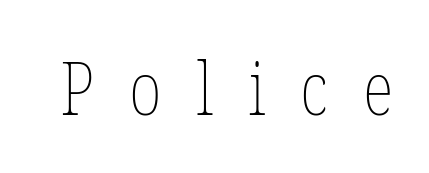
Q: Is the text bold? A: No.
Q: Is the text italic (slanted)? A: No, it is upright.
Q: Is the text underlined? A: No.
Q: Is the spacing between letters normal or unusually wide? A: Unusually wide.
Q: Width (condensed, normal, or wide)? A: Condensed.
Q: Stroke contrast? A: Low.
Q: x-height? A: Medium.
Q: Monospaced? A: No.
